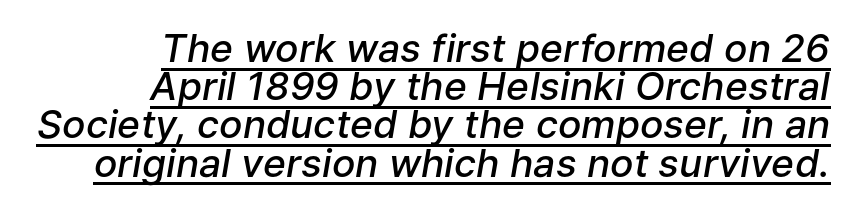
The image shows 39 px semibold type, italic (leaning right); set right-aligned, tight line spacing (0.98x), normal letter spacing, underlined; low stroke contrast and a medium x-height.
